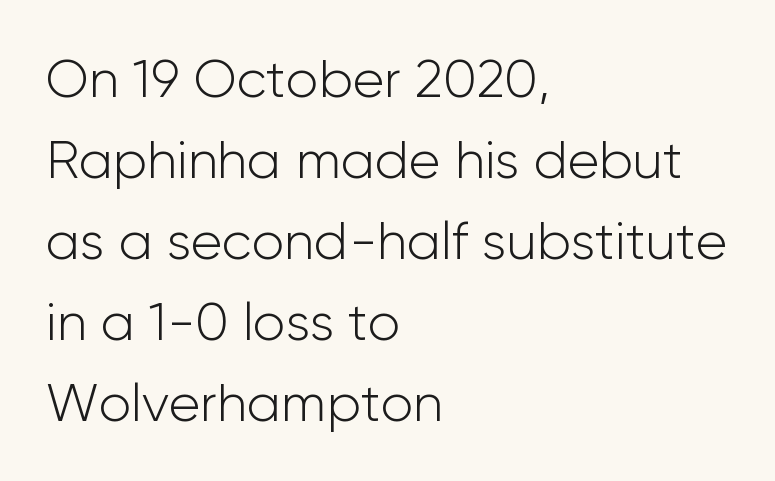
Is the stroke heavy? The answer is a plain regular-or-lighter. Vertical spacing — default. Between one letter and the next there's only the usual sliver of space. A typesetter would label this face a sans.
